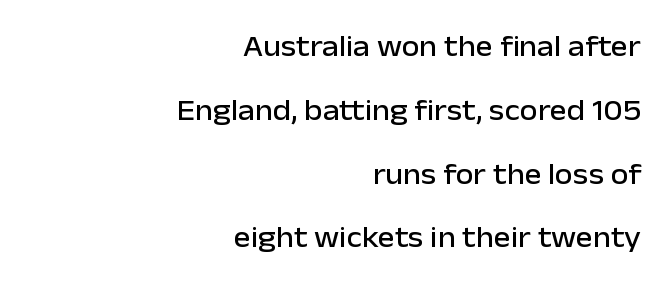
Q: Is the text italic (slanted)? A: No, it is upright.
Q: Is the typeface a serif or a sans-serif typeface? A: Sans-serif.
Q: Is the text underlined? A: No.
Q: How is the paragraph aligned? A: Right-aligned.
Q: Is the spacing between letters normal or unusually wide? A: Normal.
Q: Is the spacing between lines tight, normal or loose? A: Loose.
Q: Width (condensed, normal, or wide)? A: Normal.
Q: Stroke contrast? A: Low.
Q: x-height? A: Medium.
Q: Monospaced? A: No.
